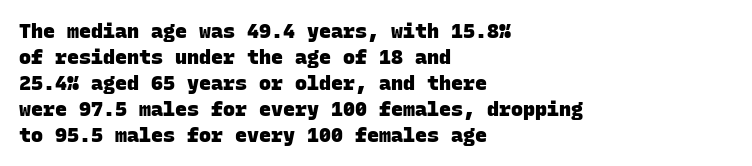
Set as a true bold cut, around the 700 mark. The line-height multiplier appears to be the usual default. Underline: absent. Leftover space on each line is placed entirely after the last word.
